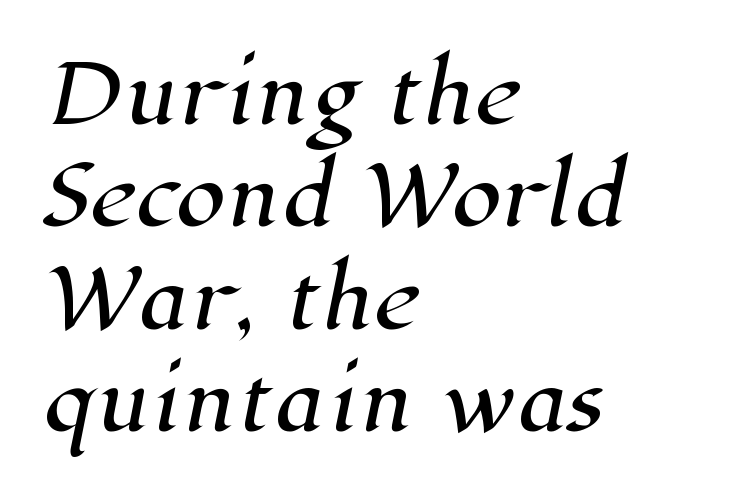
{"serif": "yes", "width": "normal", "stroke_contrast": "high", "x_height": "medium", "monospaced": "no", "underline": "no", "align": "left", "line_spacing": "normal", "line_spacing_ratio": 1.28, "letter_spacing": "normal", "letter_spacing_em": 0.0, "glyph_px": 80}
